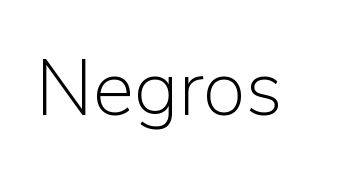
The font family rendered here belongs to the sans-serif group. Every stem runs plumb, perpendicular to the baseline. The letters advance in unequal steps, a hallmark of proportional type. The typeface has the unassuming heft of standard copy or less. Tracking value appears to be zero — textbook default spacing. The zone under the glyphs is completely vacant.
